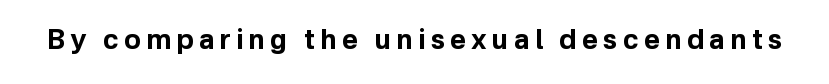
{"italic": "no", "bold": "yes", "underline": "no", "letter_spacing": "wide", "letter_spacing_em": 0.2, "glyph_px": 27}
